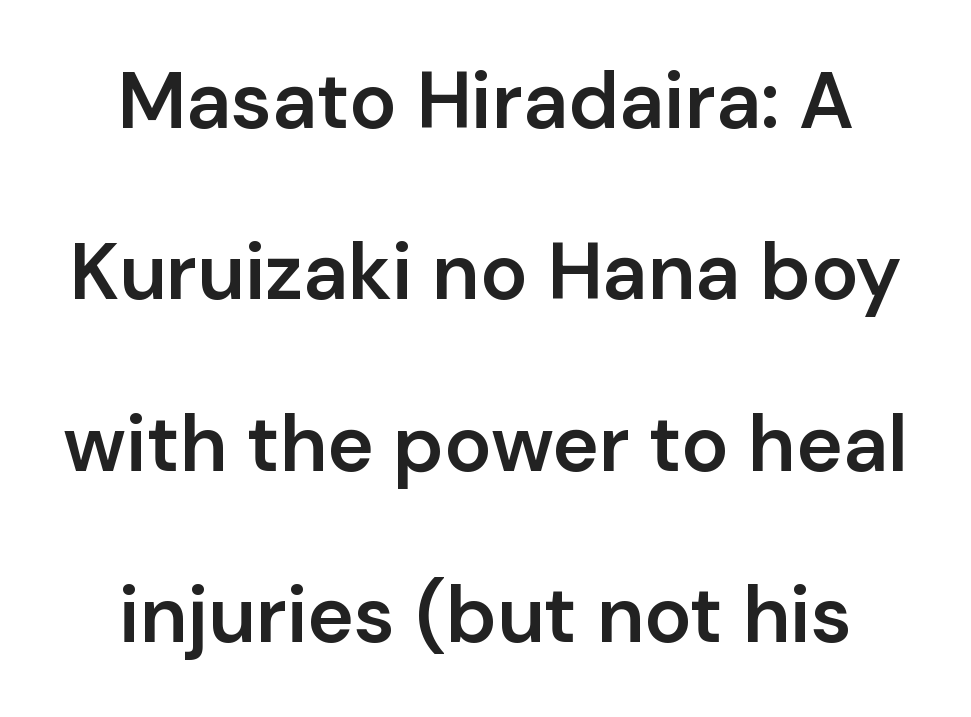
Examine the stroke ends and you'll find no serifs. A somewhat darkened texture: the type is semibold rather than bold. Vertical spacing — loose. Looks like regular typesetting: each glyph gets only the width it needs. Posture: straight, roman, zero tilt. Nobody touched the tracking dial on this one.
